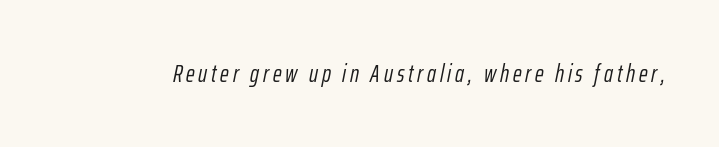
The typeface has the unassuming heft of standard copy or less. It's the slanting kind of type. Descenders hang freely into open space.
